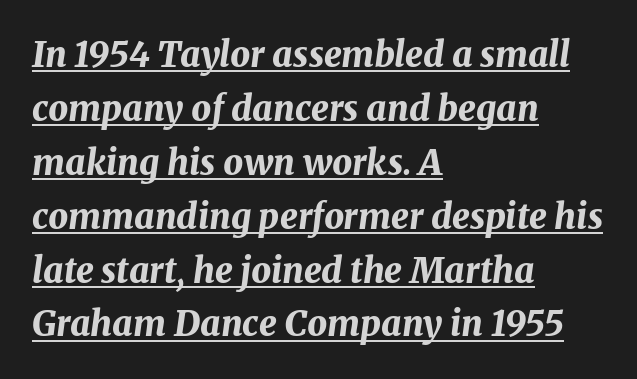
Is the type bold? Yes — the strokes are clearly thick and heavy. Is the block centered? No — it sits flush against the left margin. This sample has the flowing, uneven cadence of proportional lettering. Glance below the letters and you will spot a drawn line. Vertical spacing — default.
